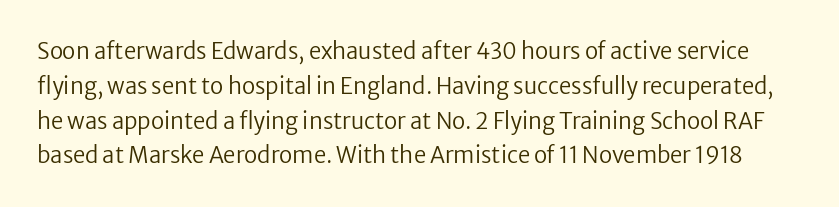
The image shows 22 px text type, upright; set normal line spacing (1.58x), normal letter spacing, not underlined.
